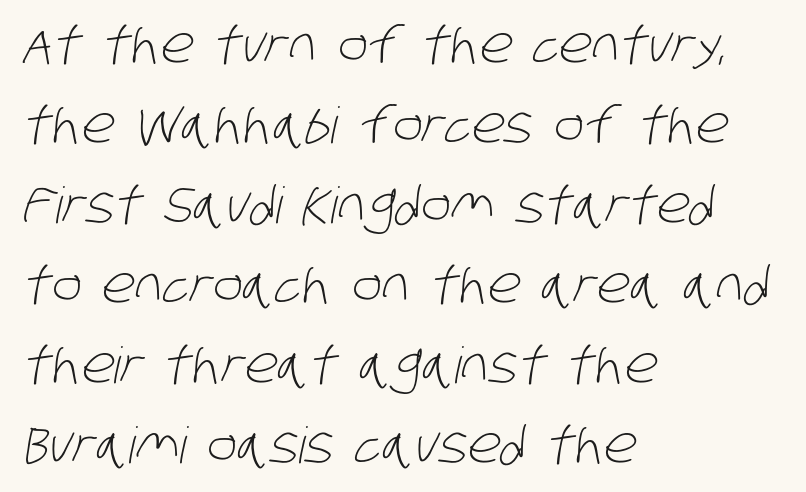
{"serif": "no", "bold": "no", "weight": "light", "width": "condensed", "stroke_contrast": "low", "x_height": "large", "monospaced": "no", "underline": "no", "align": "left", "line_spacing": "normal", "line_spacing_ratio": 1.6, "letter_spacing": "normal", "letter_spacing_em": 0.0, "glyph_px": 50}
